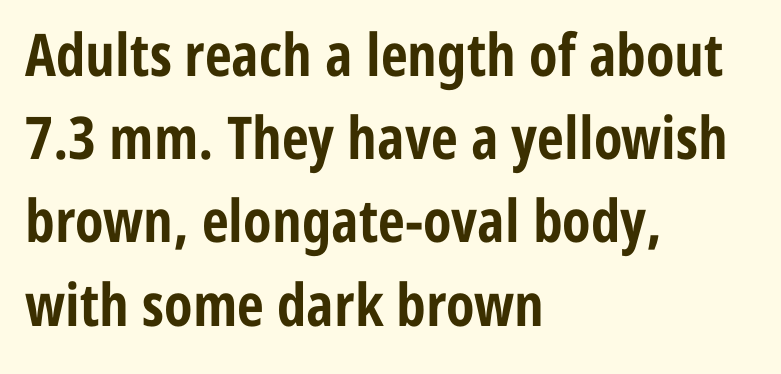
The designer went with a sans here, leaving each stem footless. The face used here is proportionally spaced, like ordinary book or web type. This is roman type, the default non-slanted kind. Pretty heavy lettering here — definitely bold. Compared with a centered layout, this one pins lines to the left instead. Tracking here is standard; glyphs follow each other at the usual distance.
